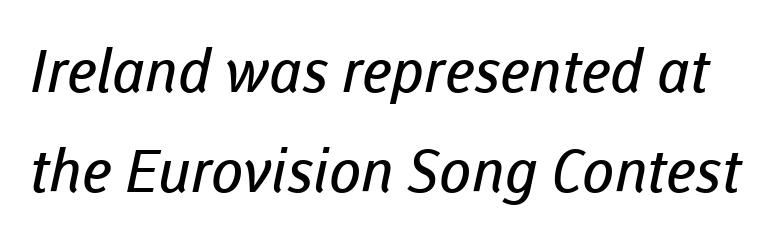
Heaviness? Minimal to ordinary, like unemphasized prose. Stroke terminals: plain, sans-serif. The block of text has a typical density, with ordinary space between rows. Words float on clear page, feet unadorned. Nothing unusual about the tracking: characters are spaced as the font intends. Think of a printed novel: that variable character pitch is what you see here.
